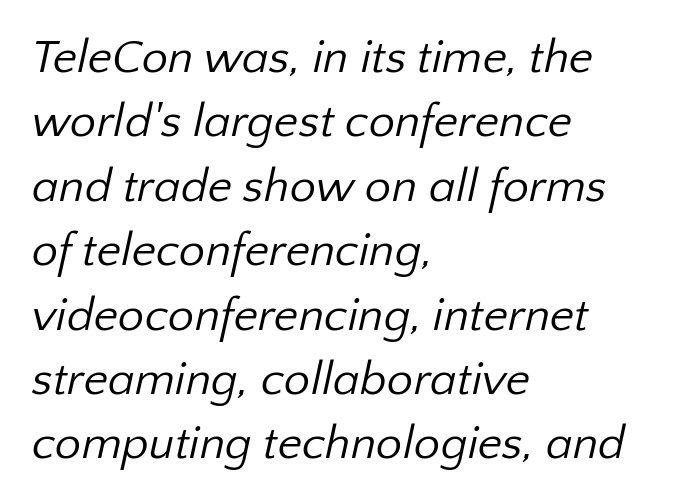
Q: Is the text bold? A: No.
Q: Is the typeface a serif or a sans-serif typeface? A: Sans-serif.
Q: Is the text underlined? A: No.
Q: How is the paragraph aligned? A: Left-aligned.
Q: Is the spacing between letters normal or unusually wide? A: Normal.
Q: Is the spacing between lines tight, normal or loose? A: Normal.
Q: Width (condensed, normal, or wide)? A: Normal.
Q: Stroke contrast? A: Low.
Q: x-height? A: Medium.
Q: Monospaced? A: No.
